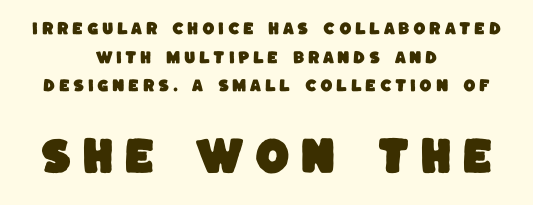
The image shows 40 px sans-serif type; set centered, loose line spacing (2.05x), unusually wide letter spacing (+0.25 em), not underlined; the second (bottom) block is 2.86x larger; low stroke contrast and a large x-height.
